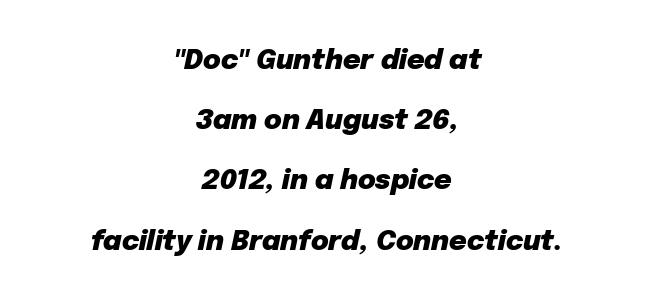
{"italic": "yes", "lean": "right", "slant_degrees": 12, "bold": "yes", "underline": "no", "align": "center", "line_spacing": "loose", "line_spacing_ratio": 2.23, "letter_spacing": "normal", "letter_spacing_em": 0.0, "glyph_px": 27}
